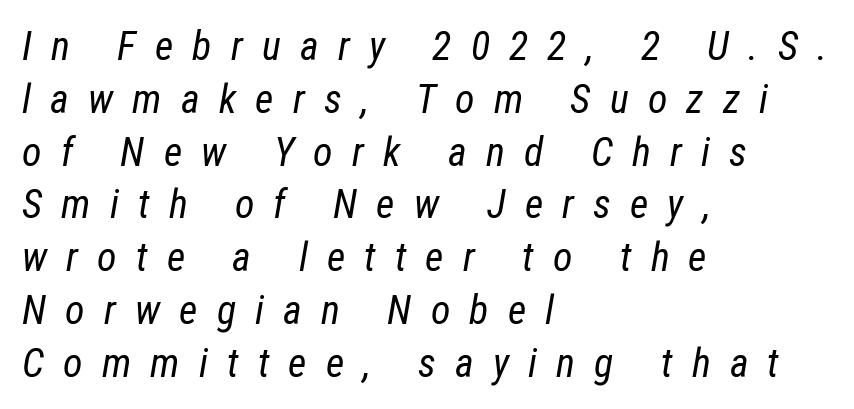
The image shows 40 px regular-weight, condensed type, italic (leaning right); set left-aligned, normal line spacing (1.32x), unusually wide letter spacing (+0.48 em), not underlined; low stroke contrast and a medium x-height.
